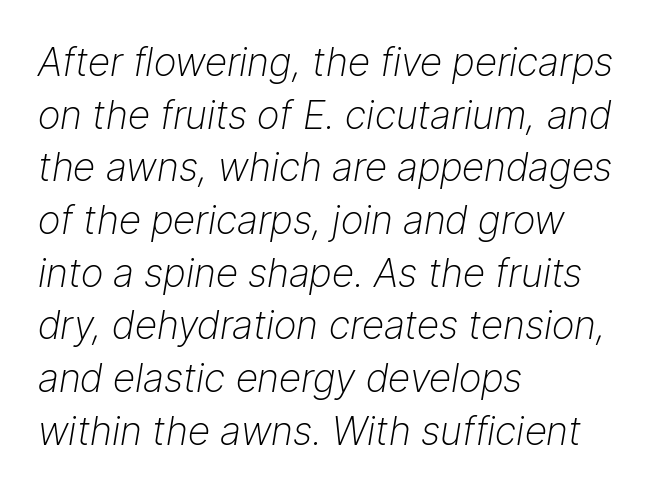
The image shows 39 px light type, italic (leaning right); set left-aligned, normal line spacing (1.35x), normal letter spacing, not underlined; low stroke contrast and a medium x-height.
